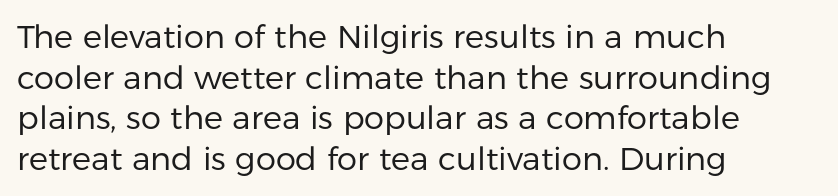
The image shows 32 px regular-weight sans-serif type, upright; set left-aligned, normal line spacing (1.27x), normal letter spacing, not underlined; low stroke contrast and a medium x-height.
